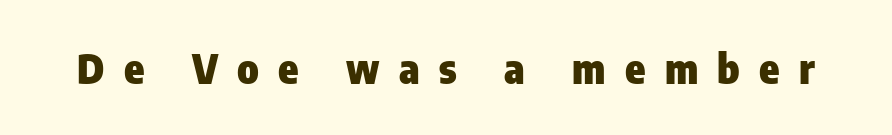
Q: Is the text bold? A: Yes.
Q: Is the text italic (slanted)? A: No, it is upright.
Q: Is the typeface a serif or a sans-serif typeface? A: Sans-serif.
Q: Is the text underlined? A: No.
Q: Is the spacing between letters normal or unusually wide? A: Unusually wide.
Q: Width (condensed, normal, or wide)? A: Condensed.
Q: Stroke contrast? A: Low.
Q: x-height? A: Medium.
Q: Monospaced? A: No.
